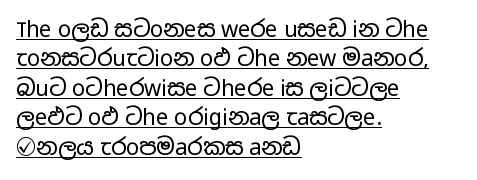
Here the glyphs are tracked normally, forming tight word shapes. The strokes carry an ordinary text weight at most. Typeset ragged right — the left edge is the straight one. Honestly, the underline is the first thing you notice here. Rendered with straight, roman letterforms. The vertical gap from one line to the next is medium.
